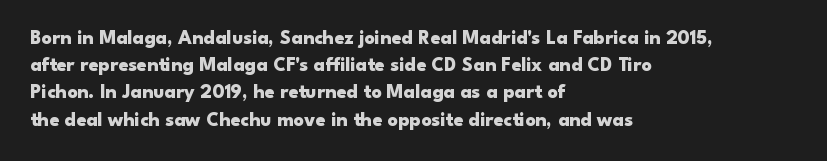
{"italic": "no", "bold": "yes", "underline": "no", "align": "left", "line_spacing": "normal", "line_spacing_ratio": 1.36, "letter_spacing": "normal", "letter_spacing_em": 0.0, "glyph_px": 20}
